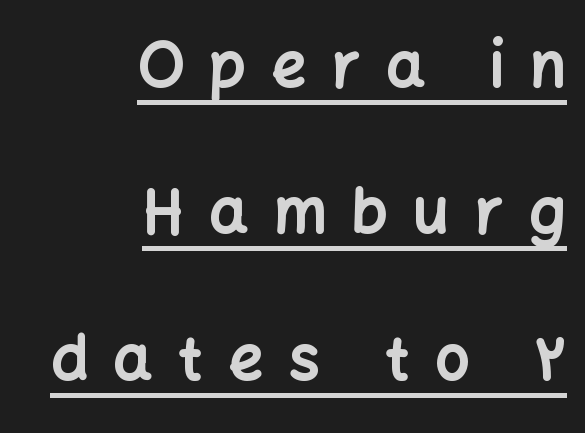
{"serif": "no", "italic": "no", "bold": "yes", "weight": "bold", "width": "normal", "stroke_contrast": "low", "x_height": "medium", "monospaced": "no", "underline": "yes", "align": "right", "line_spacing": "loose", "line_spacing_ratio": 2.4, "letter_spacing": "wide", "letter_spacing_em": 0.42, "glyph_px": 61}
